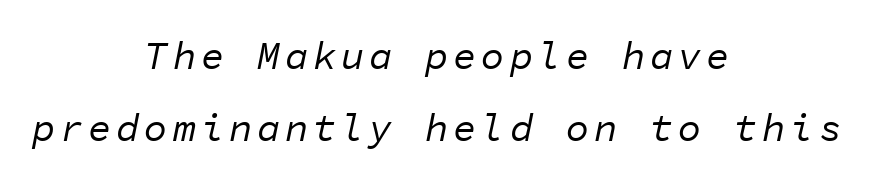
Looks like terminal output: every glyph gets an equal slot. Compared with a flush-left layout, this one balances lines on the center instead. The letters look calm and open, with moderate or lighter stems. The string is rendered with underlining switched off. Slant detected: the letters are inclined.
